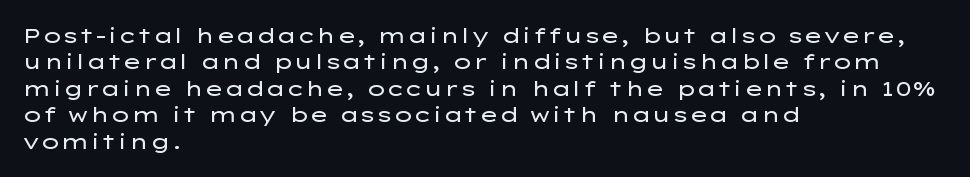
{"italic": "no", "bold": "no", "underline": "no", "align": "left", "line_spacing": "normal", "line_spacing_ratio": 1.26, "letter_spacing": "normal", "letter_spacing_em": 0.0, "glyph_px": 21}
